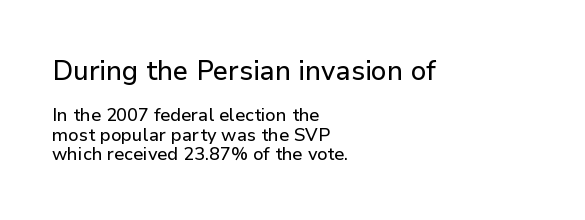
{"italic": "no", "underline": "no", "align": "left", "line_spacing": "tight", "line_spacing_ratio": 1.07, "letter_spacing": "normal", "letter_spacing_em": 0.0, "larger_block": "first", "size_ratio": 1.5, "glyph_px": 27}
